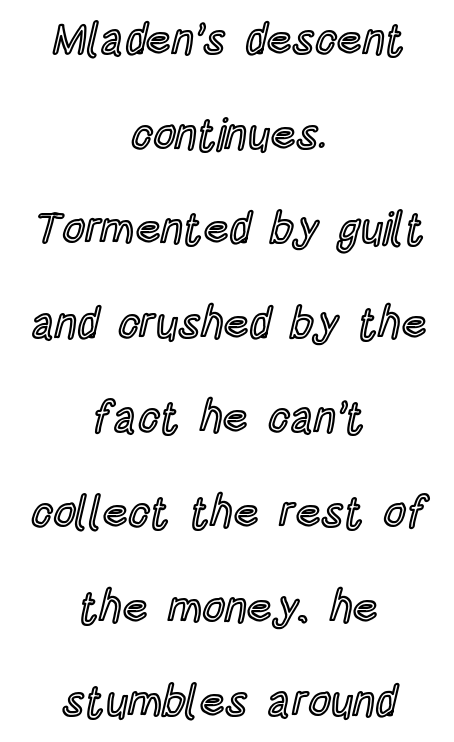
The image shows 44 px condensed type; set centered, loose line spacing (2.15x), normal letter spacing, not underlined; a large x-height.
